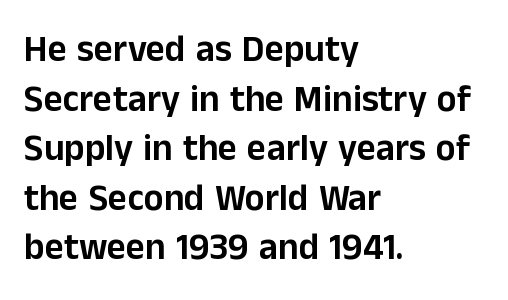
{"serif": "no", "italic": "no", "width": "normal", "stroke_contrast": "low", "x_height": "medium", "monospaced": "no", "underline": "no", "align": "left", "line_spacing": "normal", "line_spacing_ratio": 1.34, "letter_spacing": "normal", "letter_spacing_em": 0.0, "glyph_px": 37}
